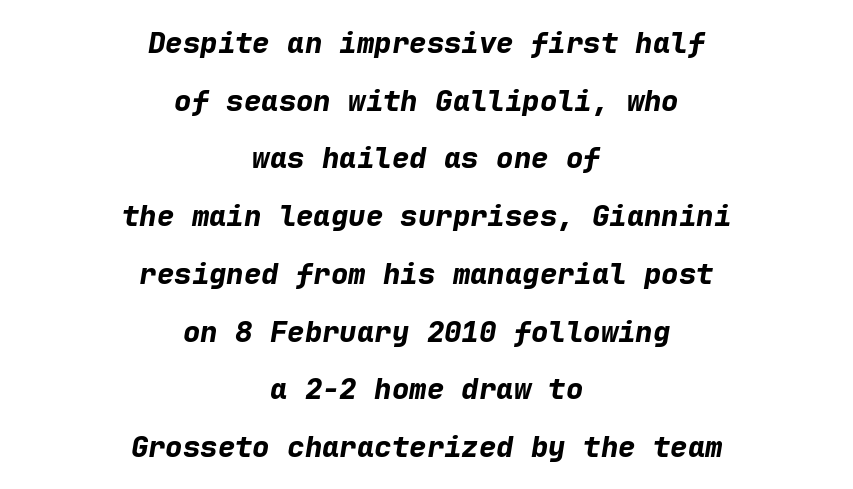
The passage shown is typed in a monospace face where columns stay perfectly aligned. Pretty heavy lettering here — definitely bold. Layout note: lines centered. Short note: letters normally spaced. Notice the wide empty band between every row — that's loose leading.
